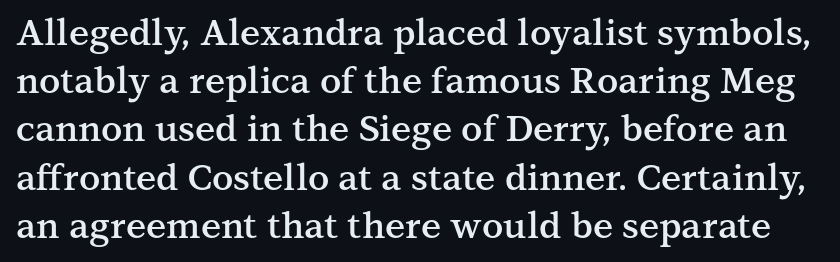
Q: Is the text bold? A: Semi-bold.
Q: Is the text italic (slanted)? A: No, it is upright.
Q: Is the typeface a serif or a sans-serif typeface? A: Serif.
Q: Is the text underlined? A: No.
Q: Is the spacing between letters normal or unusually wide? A: Normal.
Q: Is the spacing between lines tight, normal or loose? A: Normal.
Q: Width (condensed, normal, or wide)? A: Normal.
Q: Stroke contrast? A: Medium.
Q: x-height? A: Medium.
Q: Monospaced? A: No.
